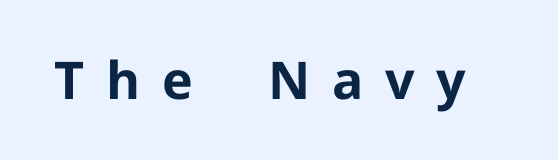
Q: Is the text bold? A: Yes.
Q: Is the text italic (slanted)? A: No, it is upright.
Q: Is the typeface a serif or a sans-serif typeface? A: Sans-serif.
Q: Is the text underlined? A: No.
Q: Is the spacing between letters normal or unusually wide? A: Unusually wide.
Q: Width (condensed, normal, or wide)? A: Normal.
Q: Stroke contrast? A: Low.
Q: x-height? A: Medium.
Q: Monospaced? A: No.
